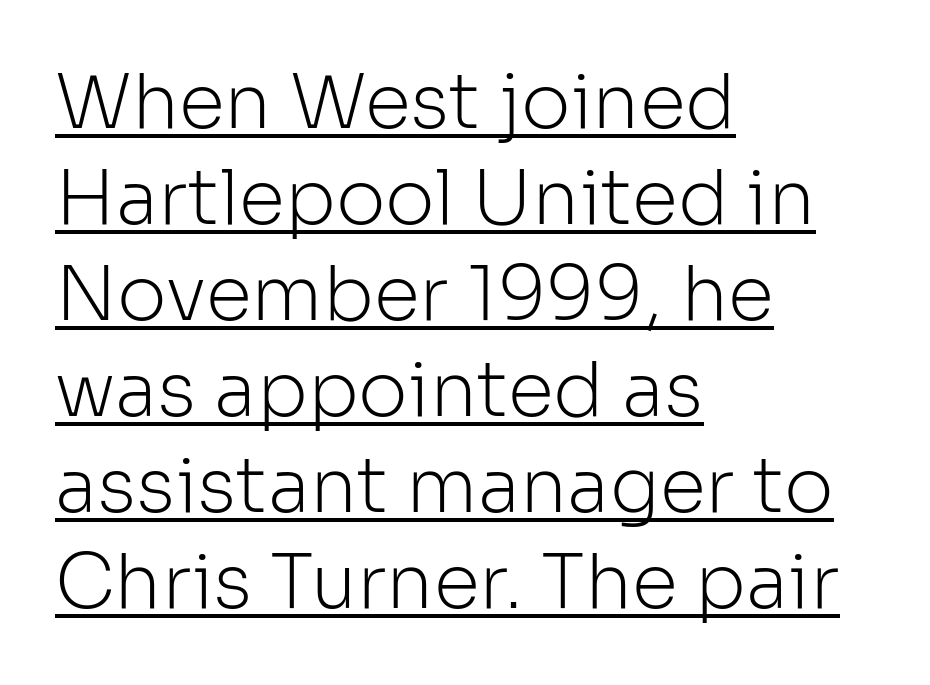
Q: Is the text bold? A: No.
Q: Is the text italic (slanted)? A: No, it is upright.
Q: Is the typeface a serif or a sans-serif typeface? A: Sans-serif.
Q: Is the text underlined? A: Yes.
Q: How is the paragraph aligned? A: Left-aligned.
Q: Is the spacing between letters normal or unusually wide? A: Normal.
Q: Is the spacing between lines tight, normal or loose? A: Normal.
Q: Width (condensed, normal, or wide)? A: Normal.
Q: Stroke contrast? A: Low.
Q: x-height? A: Medium.
Q: Monospaced? A: No.
